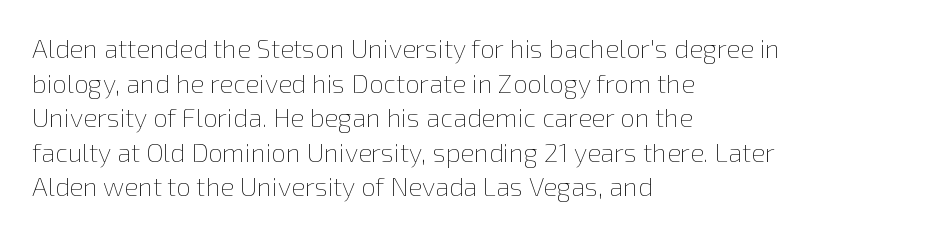
No chunkiness to these letters — they're not bold. A classic flush-left, rag-right setting is used for this passage. One glance says typical: line gaps are just what's usual. The letters sit at their default tracking, neither squeezed nor spread.
